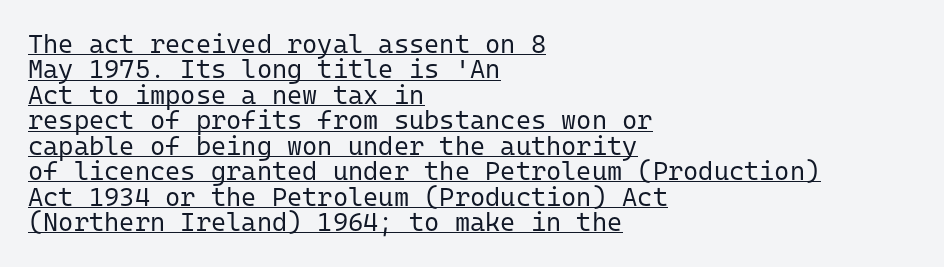
{"italic": "no", "bold": "no", "underline": "yes", "align": "left", "line_spacing": "tight", "line_spacing_ratio": 0.98, "letter_spacing": "normal", "letter_spacing_em": 0.0, "glyph_px": 26}
